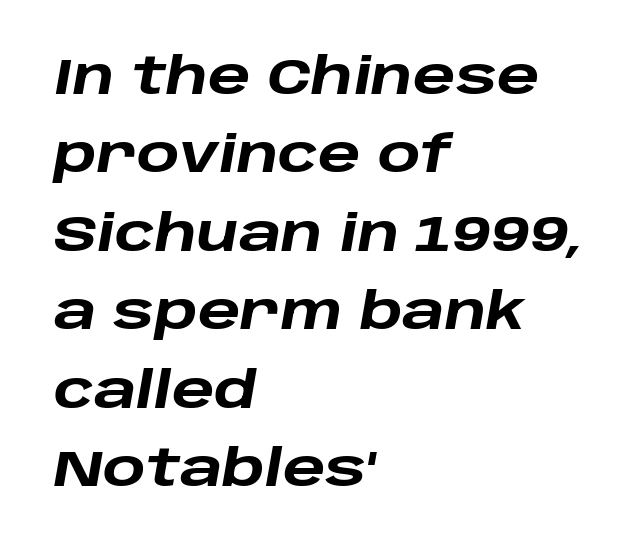
Q: Is the text bold? A: Yes.
Q: Is the text italic (slanted)? A: Yes, it leans right by about 10 degrees.
Q: Is the text underlined? A: No.
Q: How is the paragraph aligned? A: Left-aligned.
Q: Is the spacing between letters normal or unusually wide? A: Normal.
Q: Is the spacing between lines tight, normal or loose? A: Normal.
Q: Width (condensed, normal, or wide)? A: Wide.
Q: Stroke contrast? A: Low.
Q: x-height? A: Large.
Q: Monospaced? A: No.
